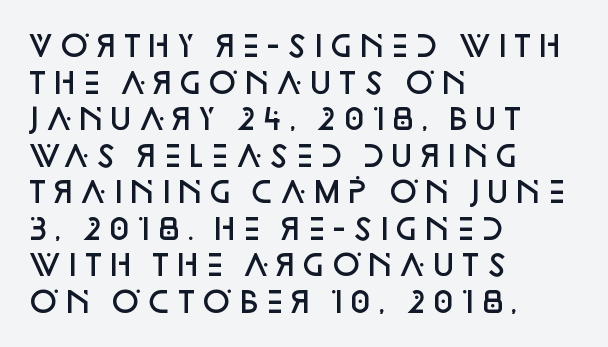
{"serif": "no", "italic": "no", "bold": "semi", "weight": "semibold", "width": "normal", "stroke_contrast": "low", "x_height": "large", "monospaced": "no", "underline": "no", "align": "left", "line_spacing": "normal", "line_spacing_ratio": 1.26, "letter_spacing": "normal", "letter_spacing_em": 0.0, "glyph_px": 29}
